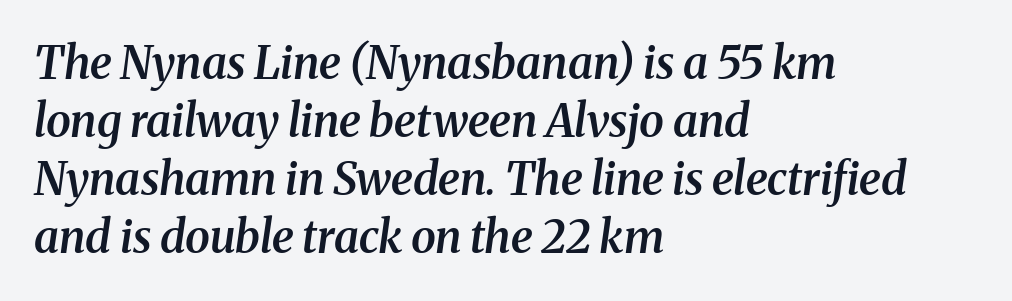
The image shows 45 px semibold serif type, italic (leaning right); set left-aligned, normal line spacing (1.29x), normal letter spacing, not underlined; medium stroke contrast and a medium x-height.
